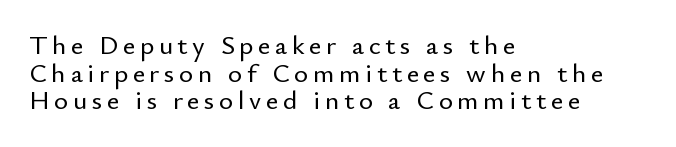
{"italic": "no", "underline": "no", "align": "left", "line_spacing": "tight", "line_spacing_ratio": 1.02, "glyph_px": 27}
